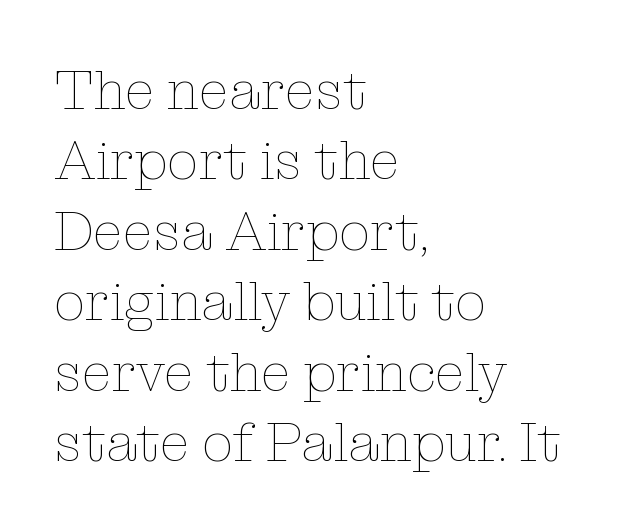
The image shows 55 px thin type, upright; set left-aligned, normal line spacing (1.28x), normal letter spacing, not underlined; low stroke contrast and a medium x-height.
